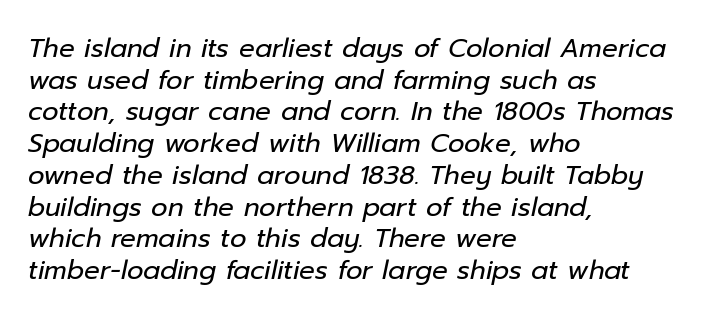
{"italic": "yes", "lean": "right", "slant_degrees": 12, "bold": "no", "underline": "no", "align": "left", "line_spacing_ratio": 1.22, "letter_spacing": "normal", "letter_spacing_em": 0.0, "glyph_px": 26}
